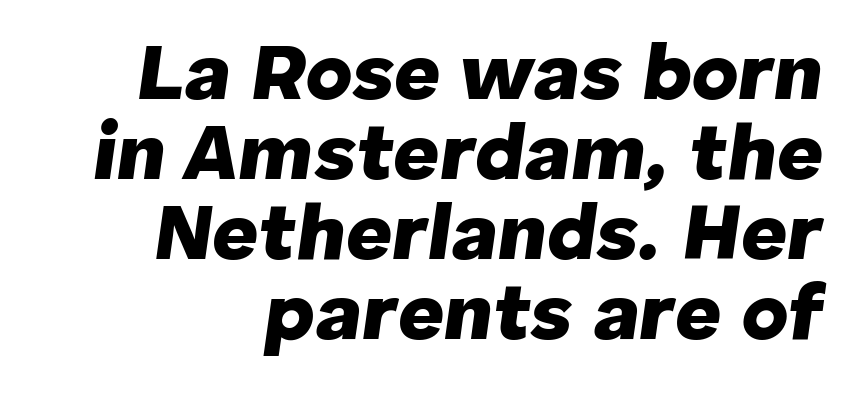
Emphasis-style slanted type is in use. Descender tails drop into unmarked territory. One glance says dense: line gaps are narrower than usual. The rendering anchors every line to the right-hand side. Tracking here is standard; glyphs follow each other at the usual distance.
